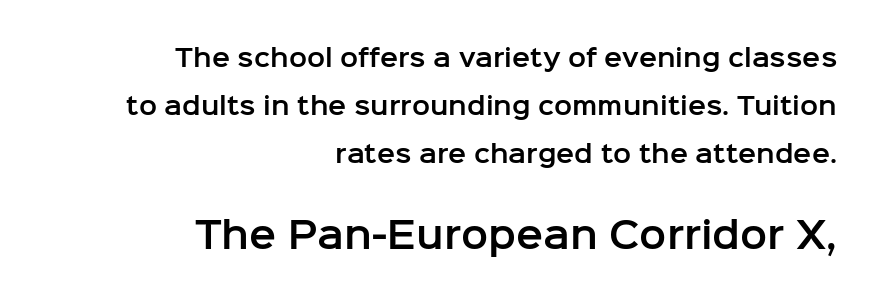
Vertically, the passage feels expansive, rows floating well apart. In terms of letterspacing, this is plain default setting. A typesetter would call this proportional, since set widths differ per character. Bare-footed words on every line. Reading top to bottom, the characters get bigger at the block break. Upright lettering throughout.
